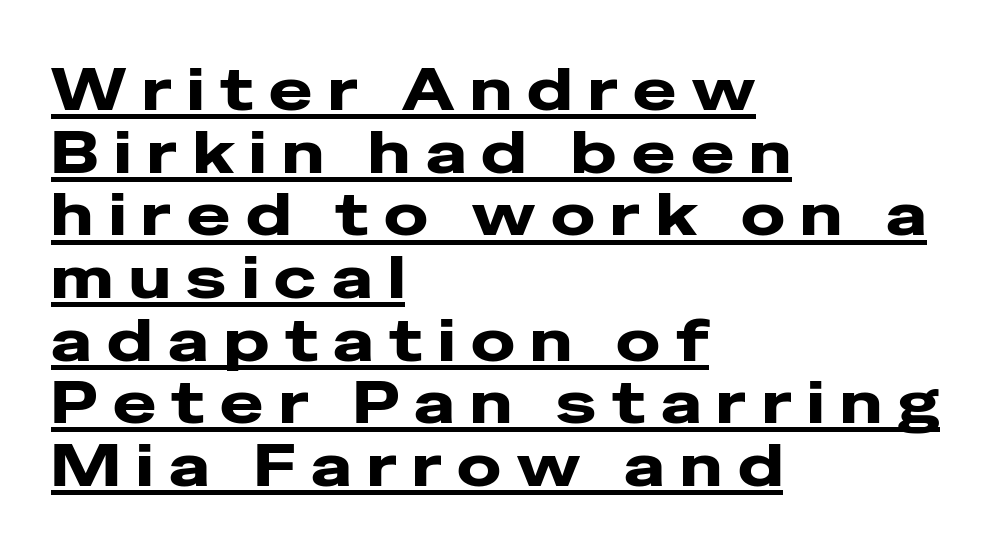
{"serif": "no", "italic": "no", "bold": "yes", "weight": "heavy", "width": "wide", "stroke_contrast": "low", "x_height": "medium", "monospaced": "no", "underline": "yes", "align": "left", "line_spacing": "tight", "line_spacing_ratio": 1.08, "letter_spacing": "wide", "letter_spacing_em": 0.27, "glyph_px": 58}
